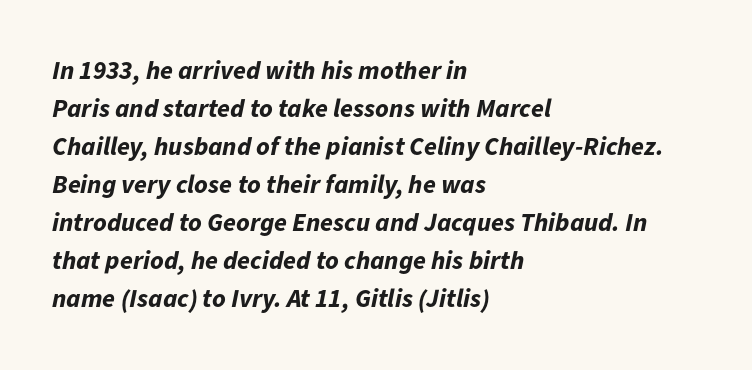
In terms of posture, this sample is oblique. Students, note that the glyphs here touch the page at normal intervals. Typeset ragged right — the left edge is the straight one. These lines carry a lot of weight — the face is fully bold. This sample keeps an unexceptional amount of space between lines. Quick note: underline off.
